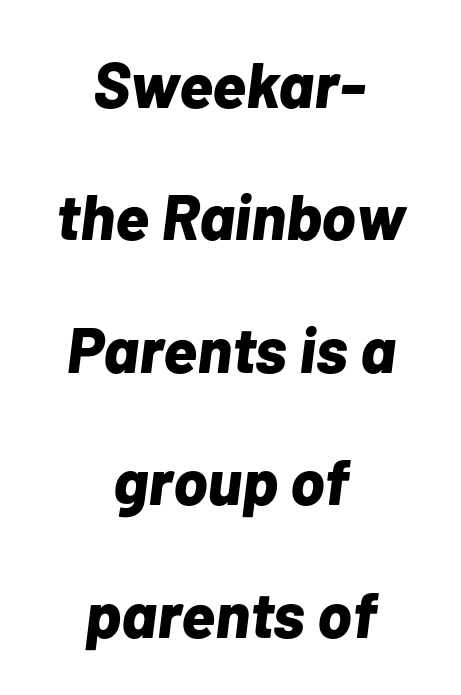
{"italic": "yes", "lean": "right", "slant_degrees": 7, "bold": "yes", "weight": "bold", "width": "normal", "stroke_contrast": "low", "x_height": "medium", "monospaced": "no", "underline": "no", "align": "center", "line_spacing": "loose", "line_spacing_ratio": 2.07, "letter_spacing": "normal", "letter_spacing_em": 0.0, "glyph_px": 64}
